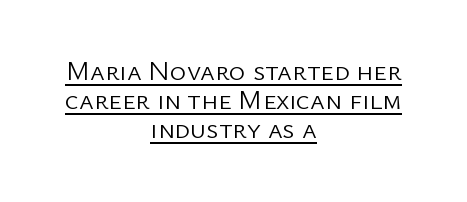
{"serif": "no", "italic": "no", "bold": "no", "weight": "light", "width": "normal", "stroke_contrast": "low", "x_height": "medium", "monospaced": "no", "underline": "yes", "align": "center", "line_spacing": "tight", "line_spacing_ratio": 1.04, "letter_spacing": "normal", "letter_spacing_em": 0.0, "glyph_px": 28}
